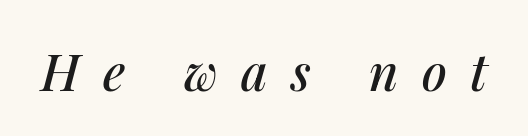
Looks like regular typesetting: each glyph gets only the width it needs. The passage shown is not underscored anywhere. Tracking here is generous; glyphs stand well apart from one another. A typesetter would mark this as italic.
